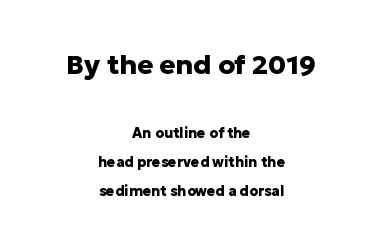
Q: Is the text bold? A: Yes.
Q: Is the text italic (slanted)? A: No, it is upright.
Q: Is the text underlined? A: No.
Q: How is the paragraph aligned? A: Centered.
Q: Is the spacing between letters normal or unusually wide? A: Normal.
Q: Is the spacing between lines tight, normal or loose? A: Loose.
Q: Which block of text is set in a larger size, the first (top) or the second (bottom)? A: The first (top) one.
